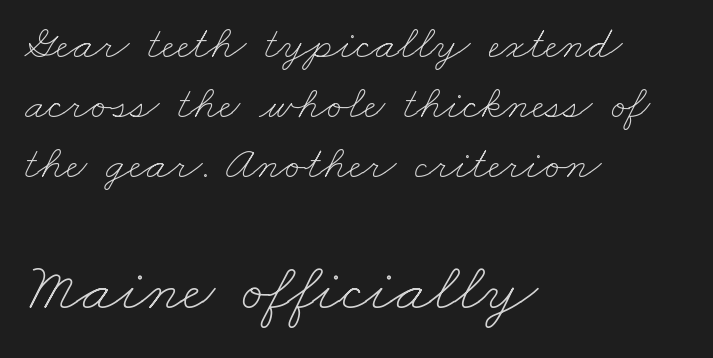
{"bold": "no", "weight": "thin", "width": "wide", "stroke_contrast": "low", "x_height": "small", "monospaced": "no", "underline": "no", "align": "left", "line_spacing": "normal", "line_spacing_ratio": 1.28, "letter_spacing": "normal", "letter_spacing_em": 0.0, "larger_block": "second", "size_ratio": 1.49, "glyph_px": 70}
